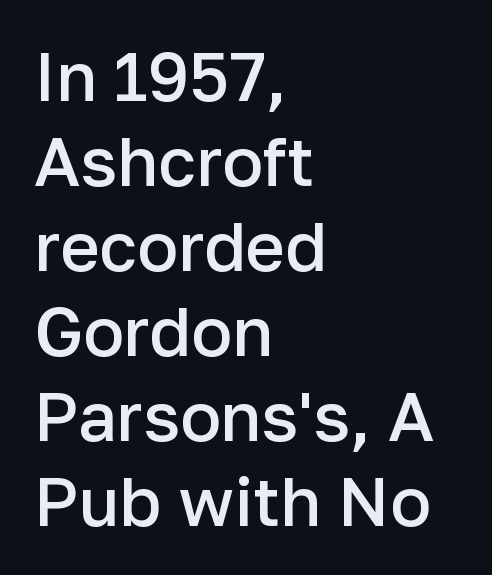
{"serif": "no", "italic": "no", "bold": "semi", "weight": "semibold", "width": "normal", "stroke_contrast": "low", "x_height": "medium", "monospaced": "no", "underline": "no", "align": "left", "line_spacing": "normal", "line_spacing_ratio": 1.25, "letter_spacing": "normal", "letter_spacing_em": 0.0, "glyph_px": 68}
